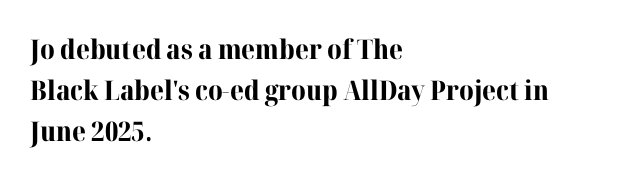
The image shows 27 px bold type, upright; set left-aligned, normal line spacing (1.52x), normal letter spacing, not underlined.
